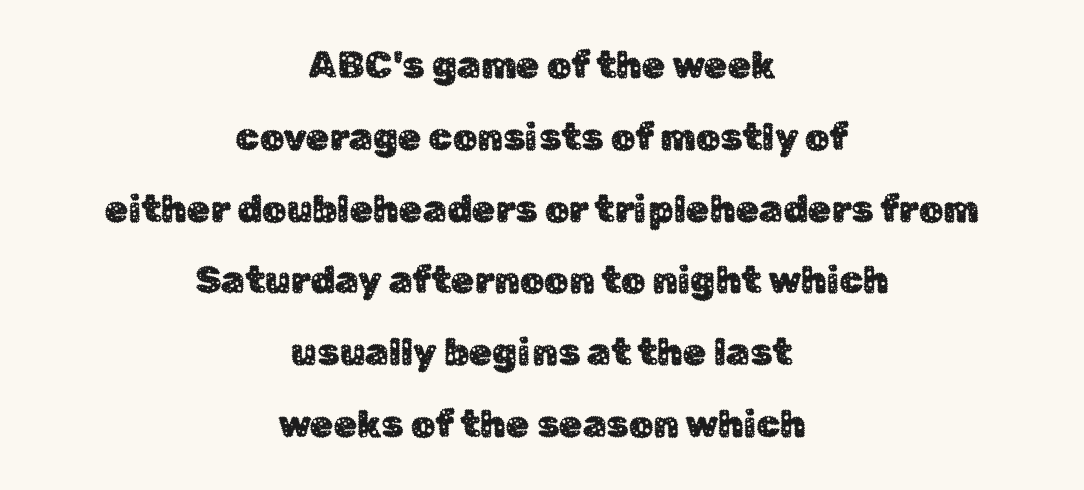
Q: Is the text italic (slanted)? A: No, it is upright.
Q: Is the typeface a serif or a sans-serif typeface? A: Sans-serif.
Q: Is the text underlined? A: No.
Q: How is the paragraph aligned? A: Centered.
Q: Is the spacing between letters normal or unusually wide? A: Normal.
Q: Width (condensed, normal, or wide)? A: Normal.
Q: Stroke contrast? A: Low.
Q: x-height? A: Medium.
Q: Monospaced? A: No.
